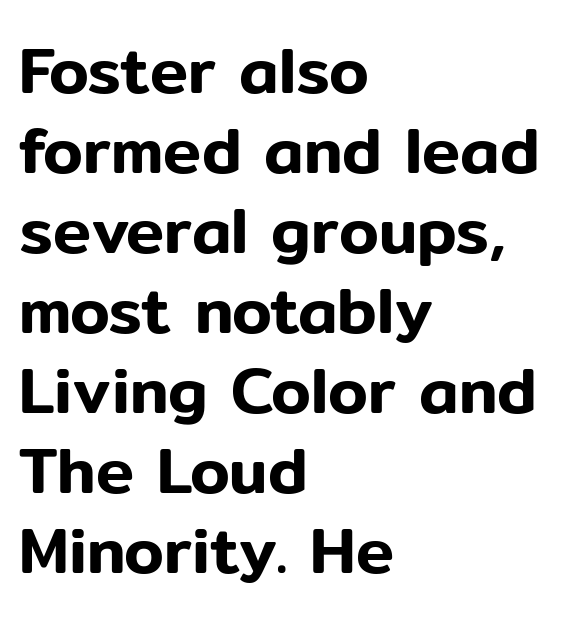
The image shows 64 px sans-serif type, upright; set left-aligned, normal line spacing (1.25x), normal letter spacing, not underlined; low stroke contrast and a medium x-height.
